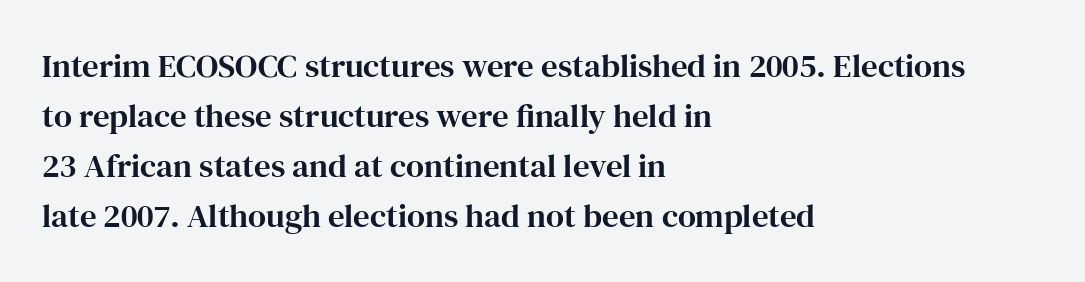
Q: Is the text italic (slanted)? A: No, it is upright.
Q: Is the typeface a serif or a sans-serif typeface? A: Serif.
Q: Is the text underlined? A: No.
Q: How is the paragraph aligned? A: Left-aligned.
Q: Is the spacing between letters normal or unusually wide? A: Normal.
Q: Is the spacing between lines tight, normal or loose? A: Normal.
Q: Width (condensed, normal, or wide)? A: Normal.
Q: Stroke contrast? A: High.
Q: x-height? A: Medium.
Q: Monospaced? A: No.
